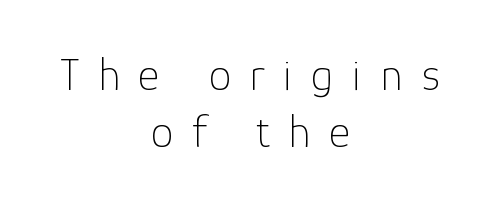
Q: Is the text bold? A: No.
Q: Is the text italic (slanted)? A: No, it is upright.
Q: Is the typeface a serif or a sans-serif typeface? A: Sans-serif.
Q: Is the text underlined? A: No.
Q: How is the paragraph aligned? A: Centered.
Q: Is the spacing between letters normal or unusually wide? A: Unusually wide.
Q: Is the spacing between lines tight, normal or loose? A: Normal.
Q: Width (condensed, normal, or wide)? A: Normal.
Q: Stroke contrast? A: Low.
Q: x-height? A: Medium.
Q: Monospaced? A: No.
